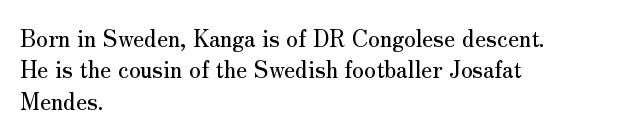
The image shows 23 px text type, upright; set left-aligned, normal line spacing (1.36x), normal letter spacing, not underlined.
